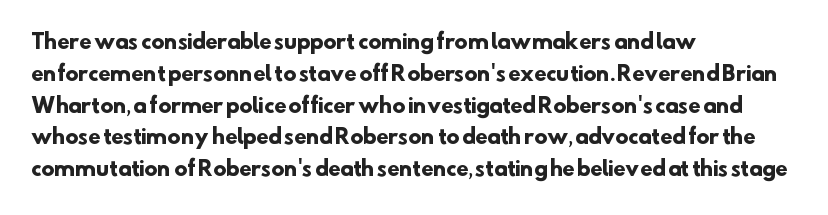
The image shows 20 px bold type; set left-aligned, normal line spacing (1.59x), normal letter spacing, not underlined.
